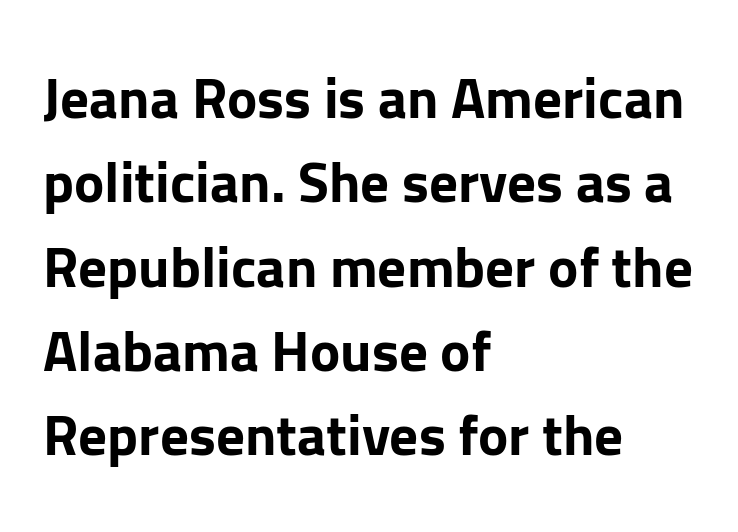
Q: Is the text bold? A: Yes.
Q: Is the text italic (slanted)? A: No, it is upright.
Q: Is the typeface a serif or a sans-serif typeface? A: Sans-serif.
Q: Is the text underlined? A: No.
Q: How is the paragraph aligned? A: Left-aligned.
Q: Is the spacing between letters normal or unusually wide? A: Normal.
Q: Is the spacing between lines tight, normal or loose? A: Normal.
Q: Width (condensed, normal, or wide)? A: Normal.
Q: Stroke contrast? A: Low.
Q: x-height? A: Medium.
Q: Monospaced? A: No.
